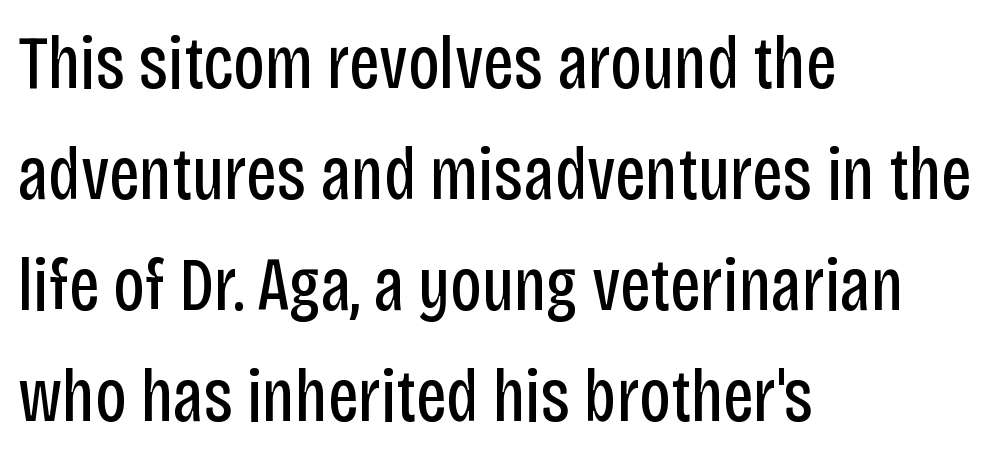
The image shows 75 px regular-weight, condensed sans-serif type, upright; set left-aligned, normal line spacing (1.48x), normal letter spacing, not underlined; low stroke contrast and a large x-height.
